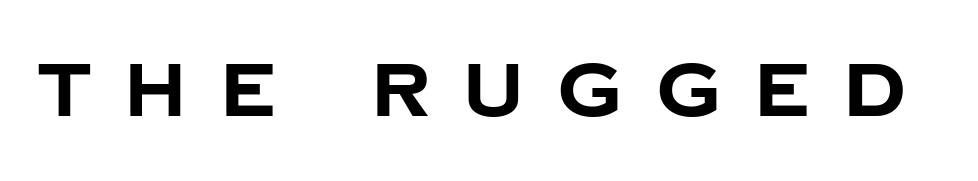
{"serif": "no", "italic": "no", "bold": "yes", "weight": "bold", "width": "normal", "stroke_contrast": "low", "x_height": "large", "monospaced": "no", "underline": "no", "letter_spacing": "wide", "letter_spacing_em": 0.44, "glyph_px": 75}
